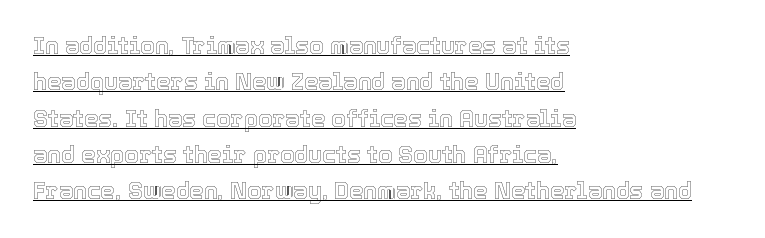
{"italic": "no", "underline": "yes", "align": "left", "line_spacing": "normal", "line_spacing_ratio": 1.58, "letter_spacing": "normal", "letter_spacing_em": 0.0, "glyph_px": 23}
